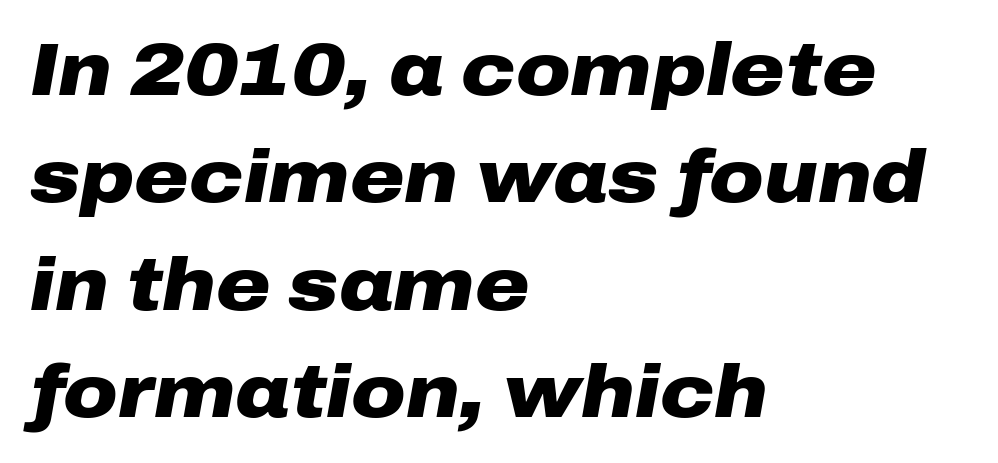
{"italic": "yes", "lean": "right", "slant_degrees": 10, "bold": "yes", "weight": "heavy", "width": "wide", "stroke_contrast": "low", "x_height": "medium", "monospaced": "no", "underline": "no", "align": "left", "line_spacing": "normal", "line_spacing_ratio": 1.45, "letter_spacing": "normal", "letter_spacing_em": 0.0, "glyph_px": 74}
